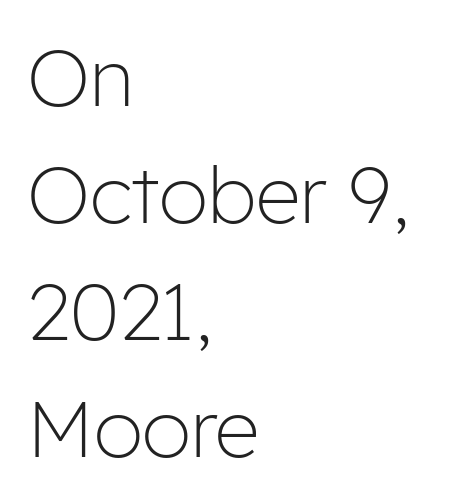
The image shows 79 px light sans-serif type, upright; set left-aligned, normal line spacing (1.48x), normal letter spacing, not underlined; low stroke contrast and a medium x-height.
